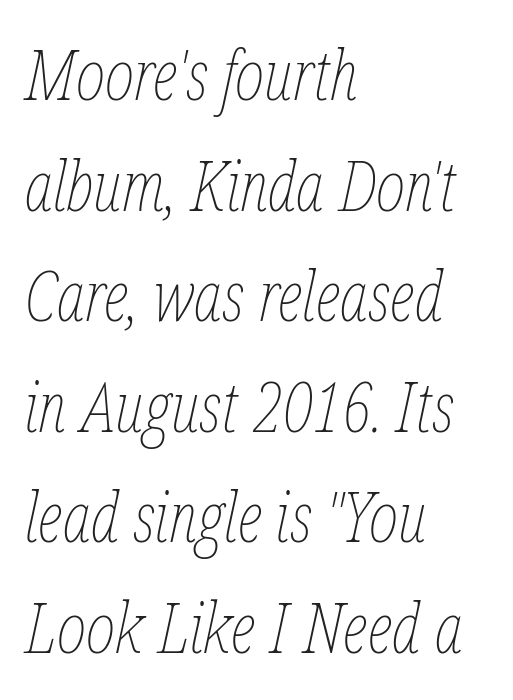
The image shows 70 px thin, condensed type, italic (leaning right); set left-aligned, normal line spacing (1.58x), normal letter spacing, not underlined; low stroke contrast and a medium x-height.
